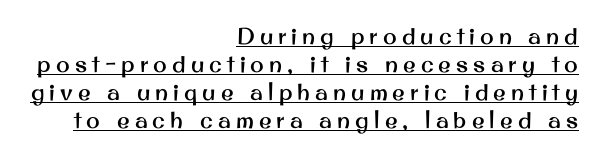
{"italic": "no", "underline": "yes", "align": "right", "line_spacing_ratio": 1.22, "letter_spacing": "wide", "letter_spacing_em": 0.22, "glyph_px": 23}
